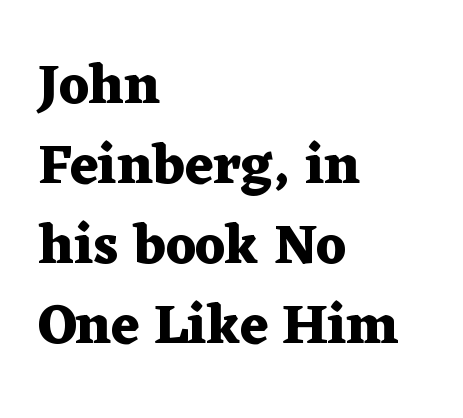
Successive baselines arrive at the customary interval. Chunky letters — that's bold for sure. Each letter keeps its own natural width here, so spacing adapts to shape. The type family on display is of the serif kind.
